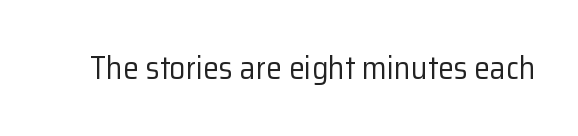
The rendering keeps characters at their native spacing. Each letter's strokes conclude bluntly, with no projecting serifs. Heaviness? Minimal to ordinary, like unemphasized prose. Clear beneath every line of the passage. Character widths vary here, with narrow letters taking less room than wide ones.
